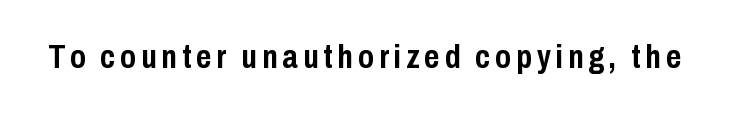
The image shows 33 px semibold, condensed sans-serif type, upright; set not underlined; low stroke contrast and a medium x-height.
